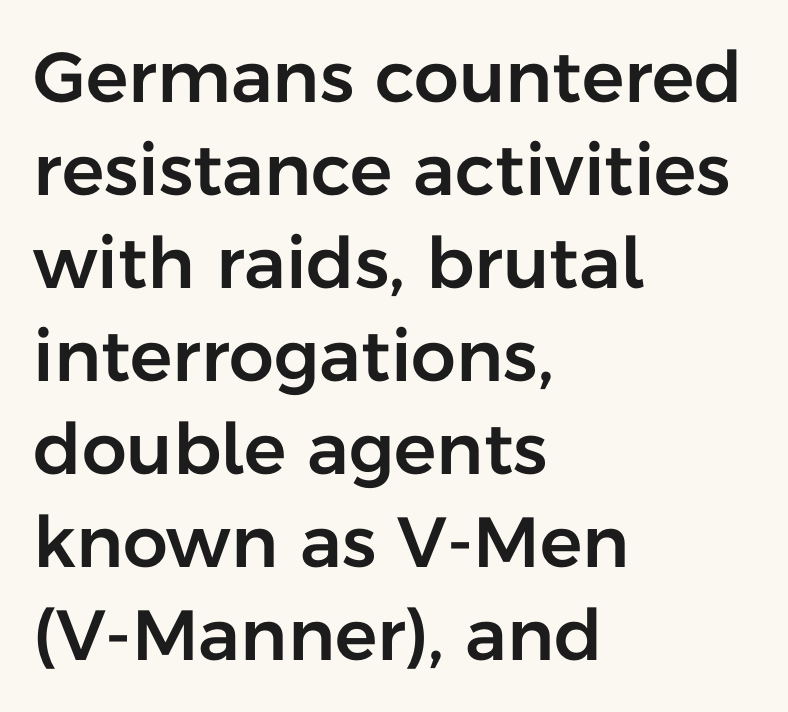
The image shows 71 px sans-serif type, upright; set left-aligned, normal line spacing (1.31x), normal letter spacing, not underlined; low stroke contrast and a medium x-height.
